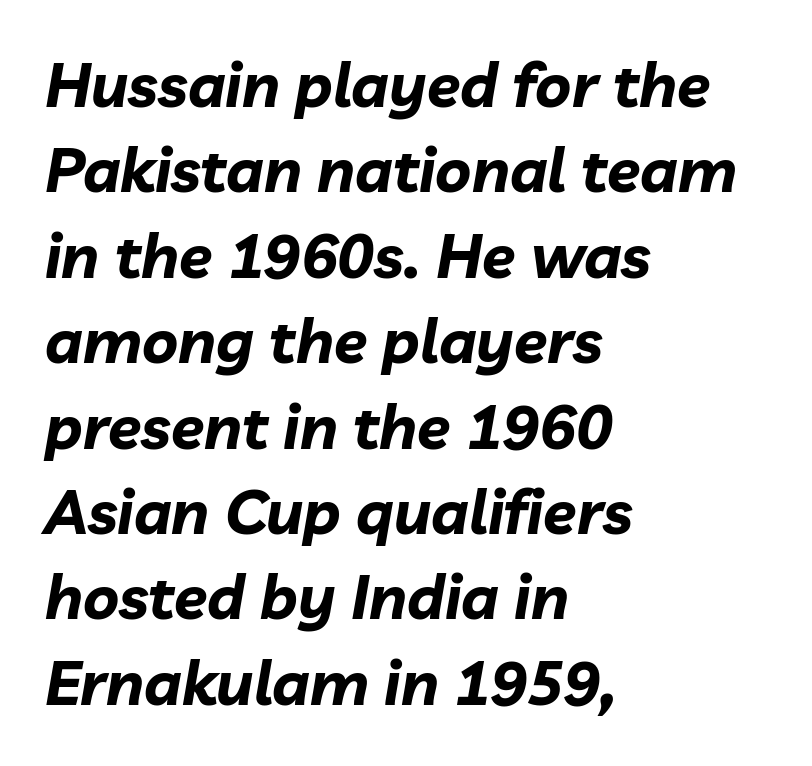
{"italic": "yes", "lean": "right", "slant_degrees": 10, "bold": "yes", "weight": "bold", "width": "normal", "stroke_contrast": "low", "x_height": "medium", "monospaced": "no", "underline": "no", "align": "left", "line_spacing": "normal", "line_spacing_ratio": 1.4, "letter_spacing": "normal", "letter_spacing_em": 0.0, "glyph_px": 61}
